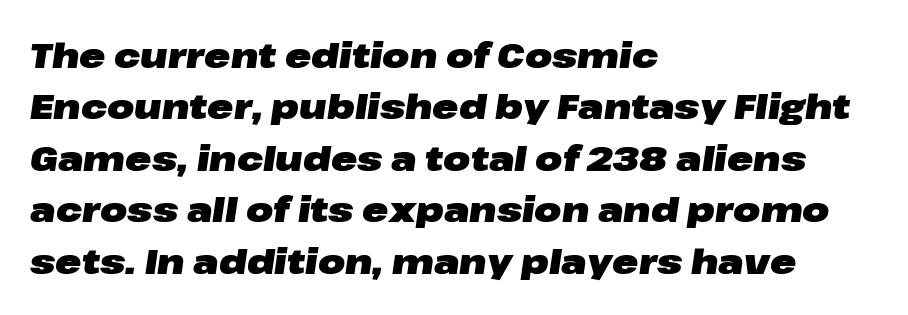
{"italic": "yes", "lean": "right", "slant_degrees": 8, "bold": "yes", "weight": "heavy", "width": "wide", "stroke_contrast": "low", "x_height": "medium", "monospaced": "no", "underline": "no", "align": "left", "line_spacing": "normal", "line_spacing_ratio": 1.47, "letter_spacing": "normal", "letter_spacing_em": 0.0, "glyph_px": 35}
